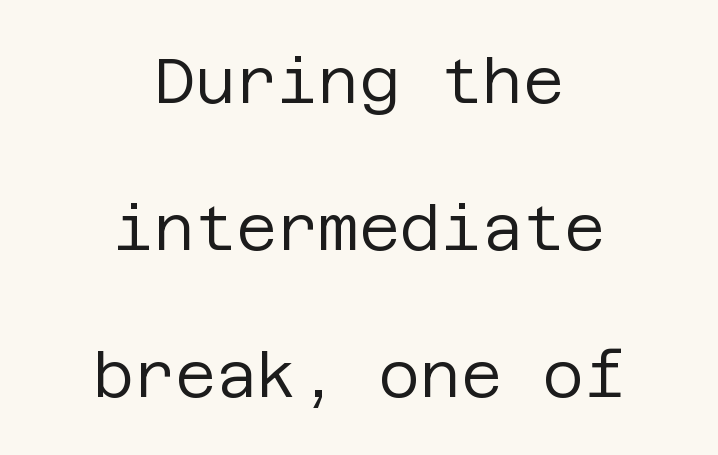
{"serif": "no", "italic": "no", "bold": "no", "weight": "regular", "width": "normal", "stroke_contrast": "low", "x_height": "large", "underline": "no", "align": "center", "line_spacing": "loose", "line_spacing_ratio": 2.33, "letter_spacing": "normal", "letter_spacing_em": 0.0, "glyph_px": 63}
